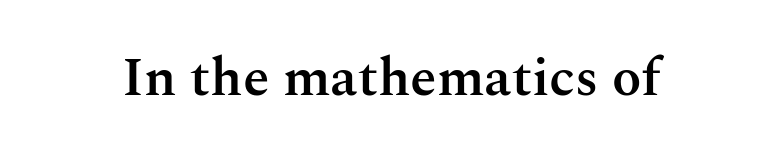
The face used here is proportionally spaced, like ordinary book or web type. Regarding serifs, this sample has them. The tracking reads as untouched default to a designer's eye. The specimen omits any rule beneath the text block's lines. How heavy is the stroke? Medium-heavy — a semibold, shy of bold.
